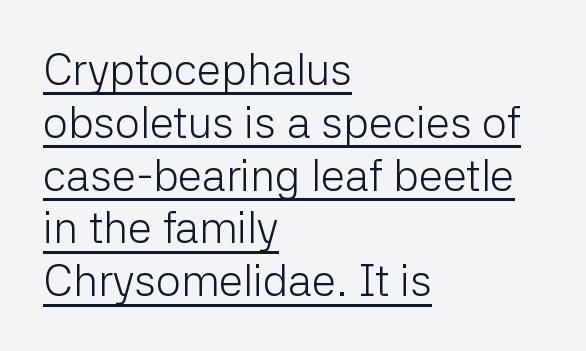
Q: Is the text bold? A: No.
Q: Is the text italic (slanted)? A: No, it is upright.
Q: Is the typeface a serif or a sans-serif typeface? A: Sans-serif.
Q: Is the text underlined? A: Yes.
Q: How is the paragraph aligned? A: Left-aligned.
Q: Is the spacing between letters normal or unusually wide? A: Normal.
Q: Width (condensed, normal, or wide)? A: Normal.
Q: Stroke contrast? A: Low.
Q: x-height? A: Medium.
Q: Monospaced? A: No.
